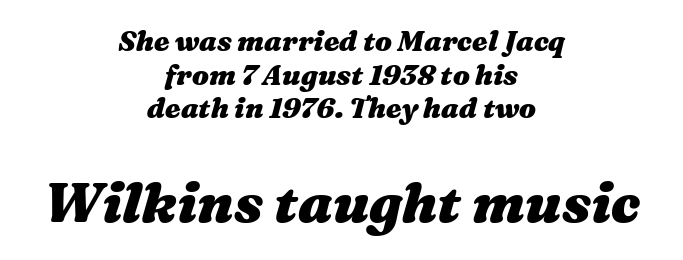
{"italic": "yes", "lean": "right", "slant_degrees": 16, "bold": "yes", "weight": "heavy", "width": "wide", "stroke_contrast": "medium", "x_height": "medium", "monospaced": "no", "underline": "no", "align": "center", "line_spacing_ratio": 1.2, "letter_spacing": "normal", "letter_spacing_em": 0.0, "larger_block": "second", "size_ratio": 1.96, "glyph_px": 55}
